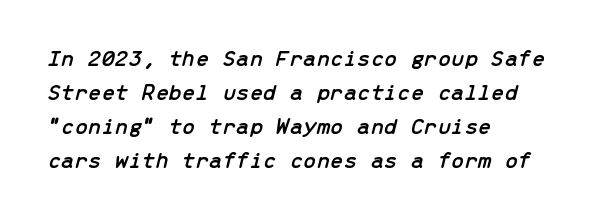
The letters sit at their default tracking, neither squeezed nor spread. Teacher's note: observe the even left margin — that is flush-left alignment. Letters rest on an invisible, unmarked baseline. Looking at the ascenders, they clearly lean.
